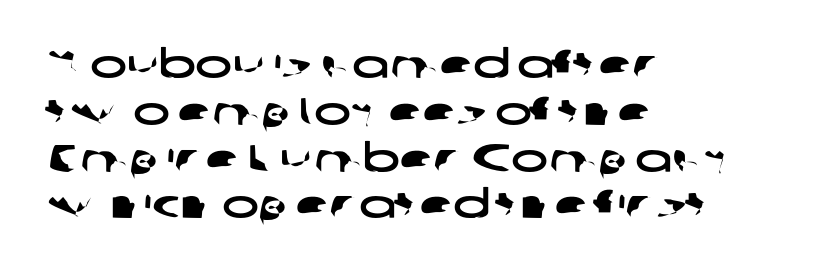
{"serif": "no", "width": "wide", "stroke_contrast": "low", "x_height": "medium", "monospaced": "no", "underline": "no", "align": "left", "line_spacing_ratio": 1.2, "letter_spacing": "normal", "letter_spacing_em": 0.0, "glyph_px": 39}
